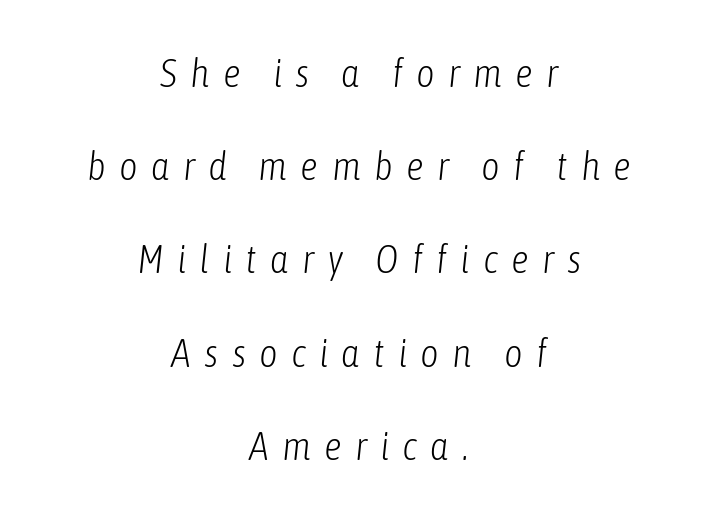
{"italic": "yes", "lean": "right", "slant_degrees": 6, "bold": "no", "weight": "light", "width": "condensed", "stroke_contrast": "low", "x_height": "medium", "monospaced": "no", "underline": "no", "align": "center", "line_spacing": "loose", "line_spacing_ratio": 2.33, "letter_spacing": "wide", "letter_spacing_em": 0.33, "glyph_px": 40}
